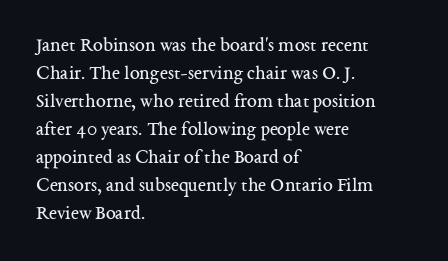
The image shows 20 px text type, upright; set left-aligned, normal line spacing (1.4x), normal letter spacing, not underlined.
